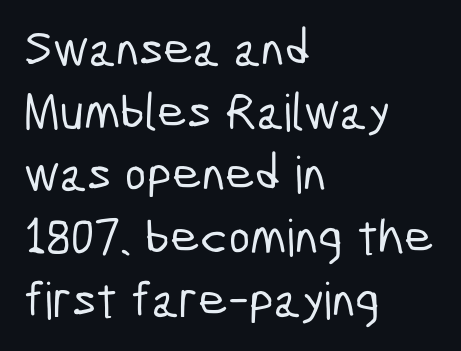
The image shows 51 px condensed sans-serif type; set left-aligned, line spacing 1.23x, normal letter spacing, not underlined; low stroke contrast and a medium x-height.
